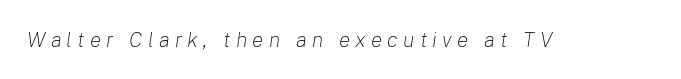
Nobody drew a line under any word here. You can tell it's italic because the verticals aren't actually vertical. Substantial extra tracking has been applied to these lines. Stroke mass is kept to a normal reading level or below.
